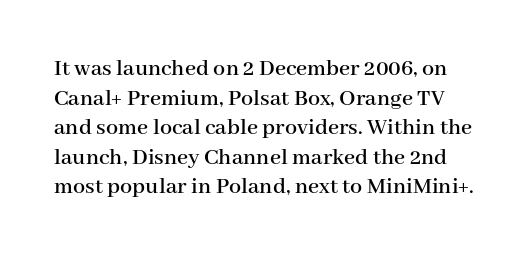
The image shows 24 px text type, upright; set line spacing 1.23x, normal letter spacing, not underlined.
